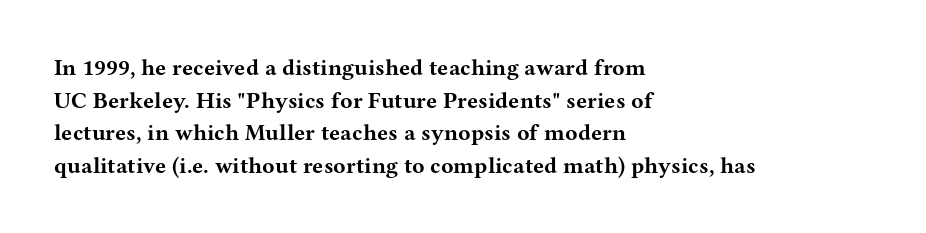
Here the glyphs are tracked normally, forming tight word shapes. One-word summary of the alignment: left. In terms of posture, this sample is upright. Notice how thick the strokes are: this is what a full bold looks like. The lines sit at an ordinary, default distance from one another.
